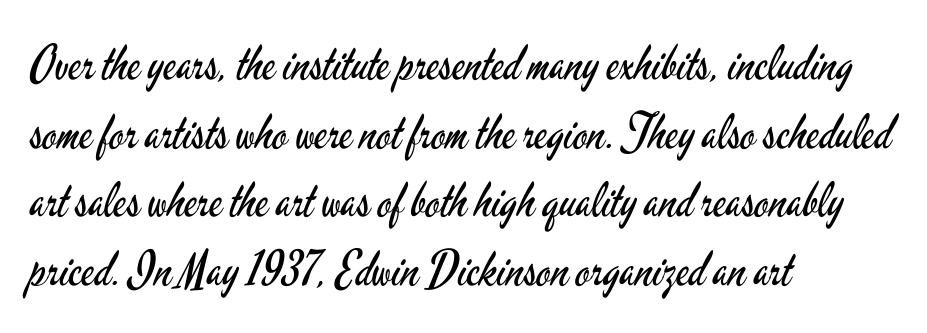
The image shows 48 px regular-weight, condensed sans-serif type; set left-aligned, normal line spacing (1.43x), normal letter spacing, not underlined; low stroke contrast and a small x-height.
